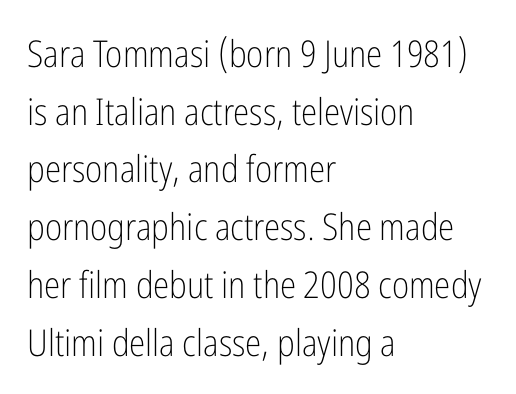
The image shows 37 px light, condensed sans-serif type, upright; set left-aligned, normal line spacing (1.56x), normal letter spacing, not underlined; low stroke contrast and a medium x-height.
